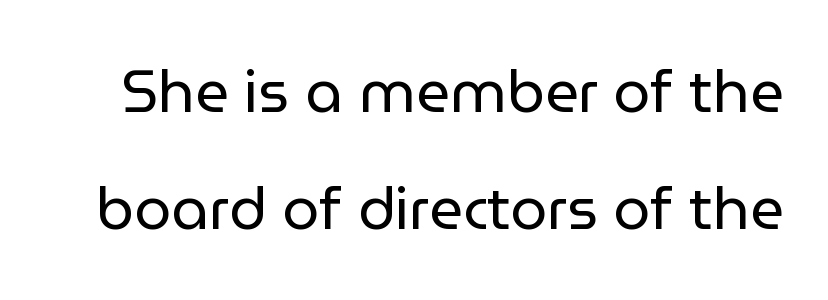
The letters advance in unequal steps, a hallmark of proportional type. The specimen reads as upright at a glance. Rule under the text: the space is simply empty. Typographically, this falls in the sans-serif category.
